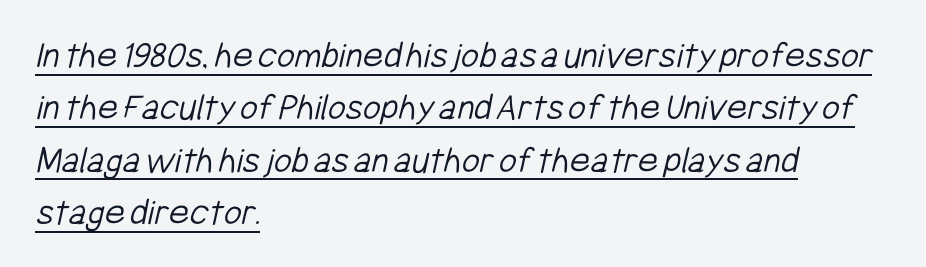
{"serif": "no", "bold": "no", "weight": "light", "width": "condensed", "stroke_contrast": "low", "x_height": "medium", "monospaced": "no", "underline": "yes", "align": "left", "line_spacing": "normal", "line_spacing_ratio": 1.34, "letter_spacing": "normal", "letter_spacing_em": 0.0, "glyph_px": 39}
